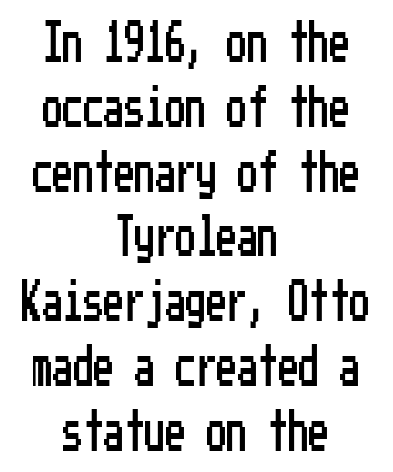
The image shows 41 px condensed sans-serif type, upright; set centered, normal line spacing (1.58x), normal letter spacing, not underlined; low stroke contrast and a medium x-height.
